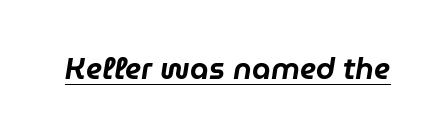
{"italic": "yes", "lean": "right", "slant_degrees": 9, "width": "normal", "stroke_contrast": "low", "x_height": "medium", "monospaced": "no", "underline": "yes", "letter_spacing": "normal", "letter_spacing_em": 0.0, "glyph_px": 30}
